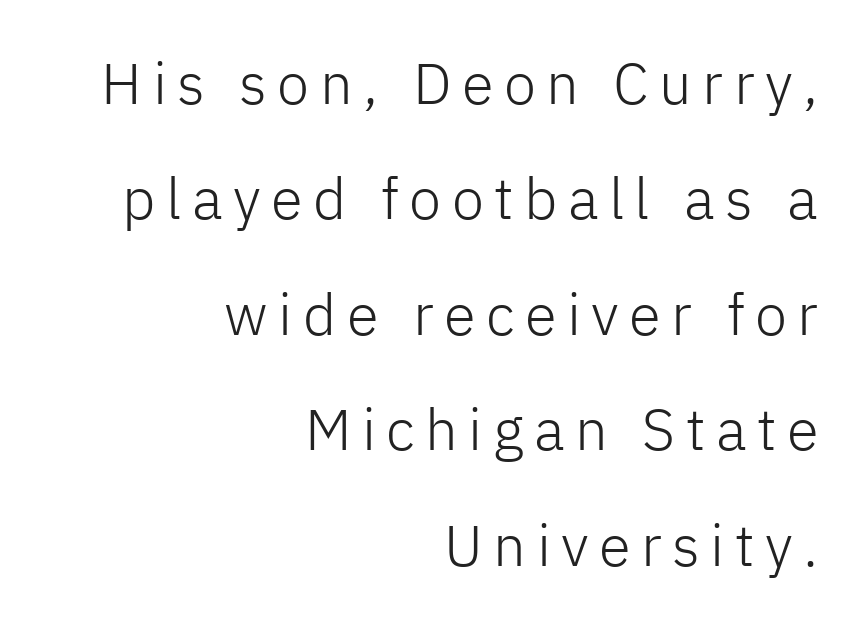
Q: Is the text bold? A: No.
Q: Is the text italic (slanted)? A: No, it is upright.
Q: Is the typeface a serif or a sans-serif typeface? A: Sans-serif.
Q: Is the text underlined? A: No.
Q: How is the paragraph aligned? A: Right-aligned.
Q: Is the spacing between lines tight, normal or loose? A: Loose.
Q: Width (condensed, normal, or wide)? A: Normal.
Q: Stroke contrast? A: Low.
Q: x-height? A: Medium.
Q: Monospaced? A: No.
